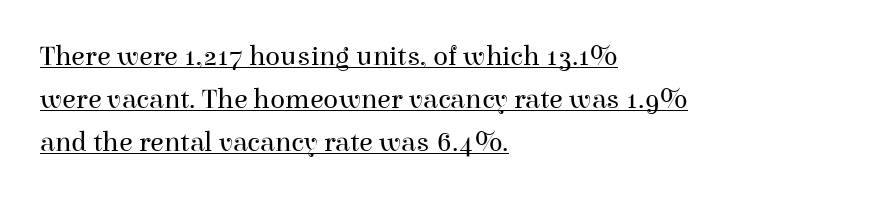
Q: Is the text bold? A: No.
Q: Is the text italic (slanted)? A: No, it is upright.
Q: Is the typeface a serif or a sans-serif typeface? A: Serif.
Q: Is the text underlined? A: Yes.
Q: How is the paragraph aligned? A: Left-aligned.
Q: Is the spacing between letters normal or unusually wide? A: Normal.
Q: Is the spacing between lines tight, normal or loose? A: Normal.
Q: Width (condensed, normal, or wide)? A: Normal.
Q: Stroke contrast? A: High.
Q: x-height? A: Medium.
Q: Monospaced? A: No.
